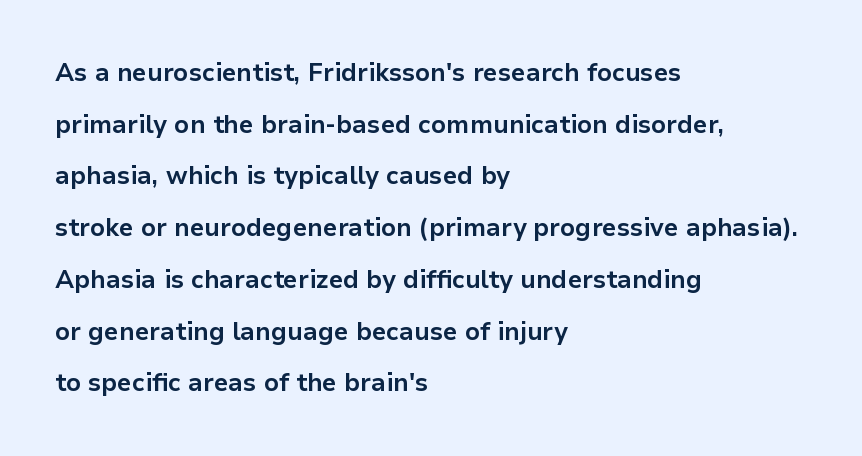
No word sits above an underline. Regarding leading, the lines here are spaced well apart. The glyphs have the mass of a bold cut. The rendering anchors every line to the left-hand side. The rendering keeps characters at their native spacing. No italicization has been applied; the sample stays upright.
